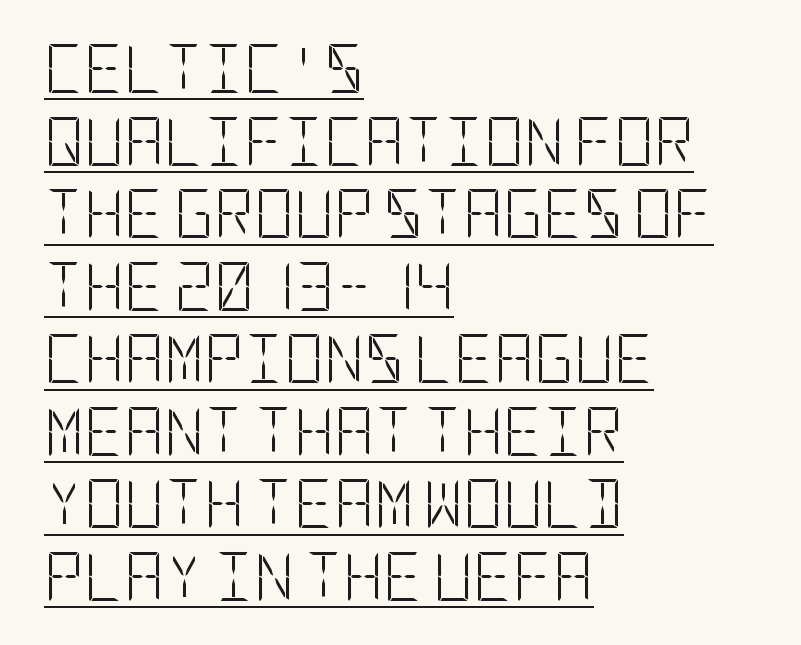
Italic: no, the glyphs are upright roman. This rendering leaves character spacing at its baseline value. Where is the straight margin? On the left. The weight would be labelled regular, book, light, or lighter still.
